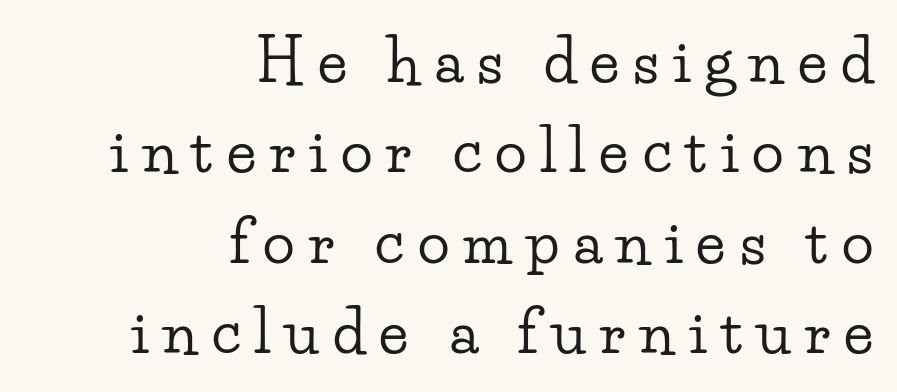
Clear beneath every line of the passage. The rows are spaced the way most documents space them. Regarding serifs, this sample has them. Ordinary non-slanted type is in use.
